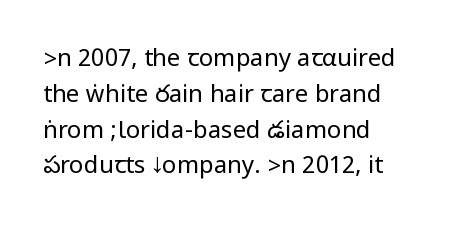
{"italic": "no", "bold": "no", "underline": "no", "align": "left", "line_spacing": "normal", "line_spacing_ratio": 1.49, "letter_spacing": "normal", "letter_spacing_em": 0.0, "glyph_px": 24}
